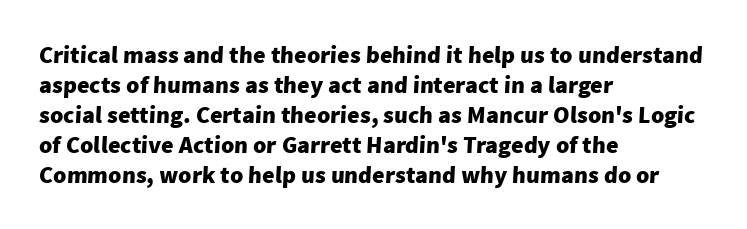
{"bold": "yes", "underline": "no", "align": "left", "line_spacing": "normal", "line_spacing_ratio": 1.25, "letter_spacing": "normal", "letter_spacing_em": 0.0, "glyph_px": 24}
